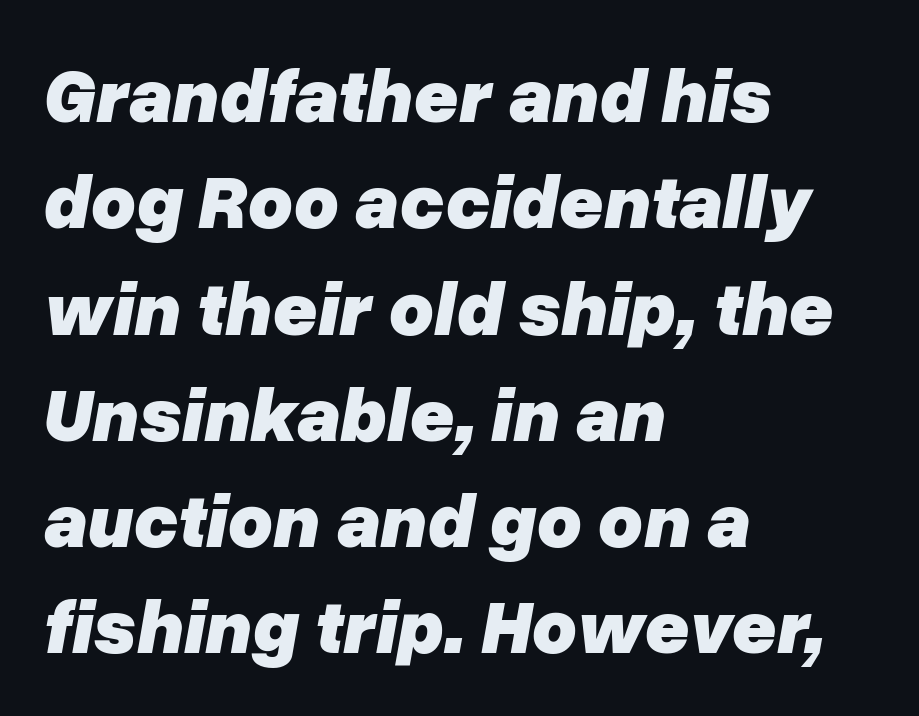
{"italic": "yes", "lean": "right", "slant_degrees": 10, "bold": "yes", "weight": "heavy", "width": "normal", "stroke_contrast": "low", "x_height": "medium", "monospaced": "no", "underline": "no", "align": "left", "line_spacing": "normal", "line_spacing_ratio": 1.38, "letter_spacing": "normal", "letter_spacing_em": 0.0, "glyph_px": 77}
